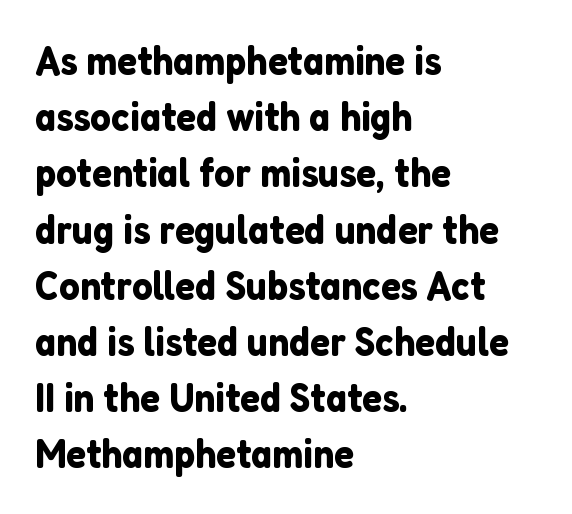
Q: Is the text italic (slanted)? A: No, it is upright.
Q: Is the typeface a serif or a sans-serif typeface? A: Sans-serif.
Q: Is the text underlined? A: No.
Q: How is the paragraph aligned? A: Left-aligned.
Q: Is the spacing between letters normal or unusually wide? A: Normal.
Q: Is the spacing between lines tight, normal or loose? A: Normal.
Q: Width (condensed, normal, or wide)? A: Normal.
Q: Stroke contrast? A: Low.
Q: x-height? A: Medium.
Q: Monospaced? A: No.
